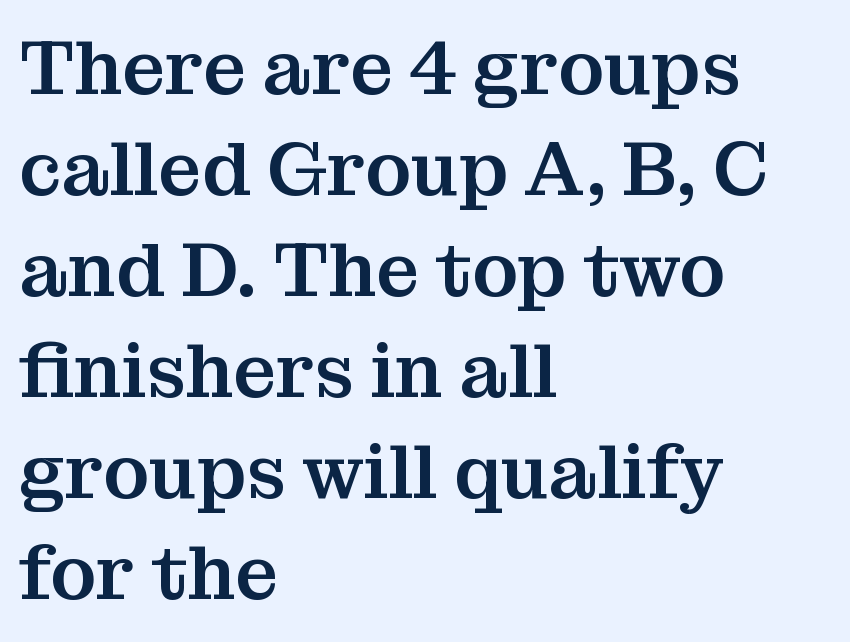
Q: Is the text italic (slanted)? A: No, it is upright.
Q: Is the typeface a serif or a sans-serif typeface? A: Serif.
Q: Is the text underlined? A: No.
Q: How is the paragraph aligned? A: Left-aligned.
Q: Is the spacing between letters normal or unusually wide? A: Normal.
Q: Is the spacing between lines tight, normal or loose? A: Normal.
Q: Width (condensed, normal, or wide)? A: Normal.
Q: Stroke contrast? A: Medium.
Q: x-height? A: Medium.
Q: Monospaced? A: No.
